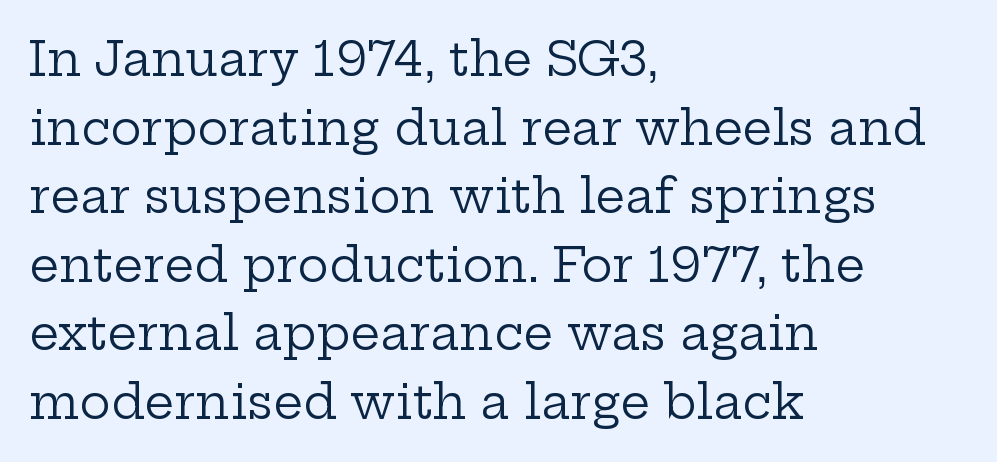
Do the characters align in a grid? No, the font is proportional. The vertical gap from one line to the next is medium. Italic: no, the glyphs are upright roman. This sample uses plain, unmodified letter spacing. The cut favours lightness, reaching ordinary text weight at its darkest. One-word summary of the alignment: left.
